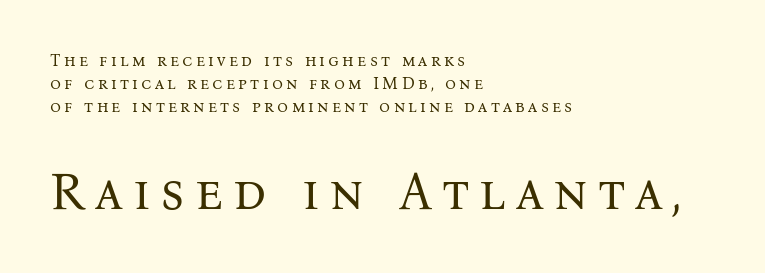
The image shows 52 px regular-weight serif type, upright; set left-aligned, normal line spacing (1.34x), not underlined; the second (bottom) block is 3.06x larger; medium stroke contrast and a medium x-height.
